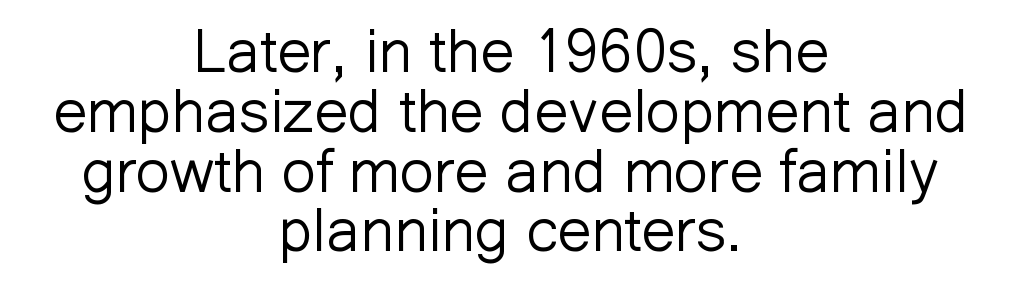
The image shows 61 px light sans-serif type, upright; set centered, tight line spacing (0.98x), normal letter spacing, not underlined; low stroke contrast and a medium x-height.
